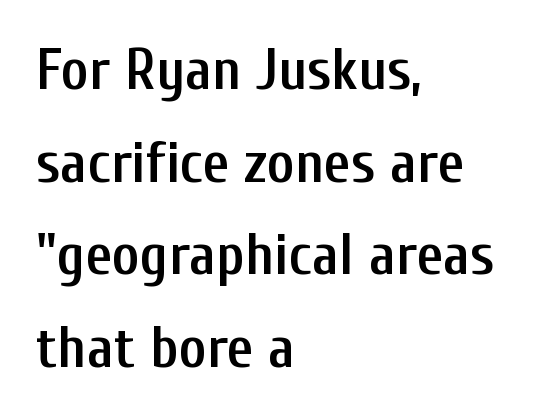
The image shows 59 px semibold, condensed sans-serif type, upright; set left-aligned, normal line spacing (1.57x), normal letter spacing, not underlined; low stroke contrast and a medium x-height.
